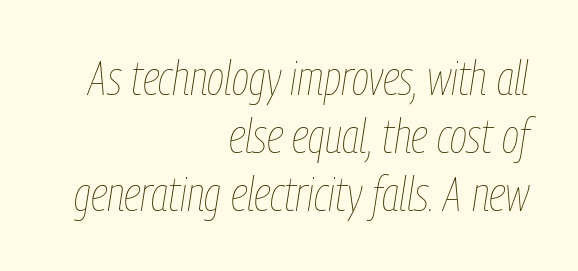
{"italic": "yes", "lean": "right", "slant_degrees": 9, "bold": "no", "weight": "thin", "width": "condensed", "stroke_contrast": "low", "x_height": "medium", "monospaced": "no", "underline": "no", "align": "right", "line_spacing_ratio": 1.23, "letter_spacing": "normal", "letter_spacing_em": 0.0, "glyph_px": 47}
